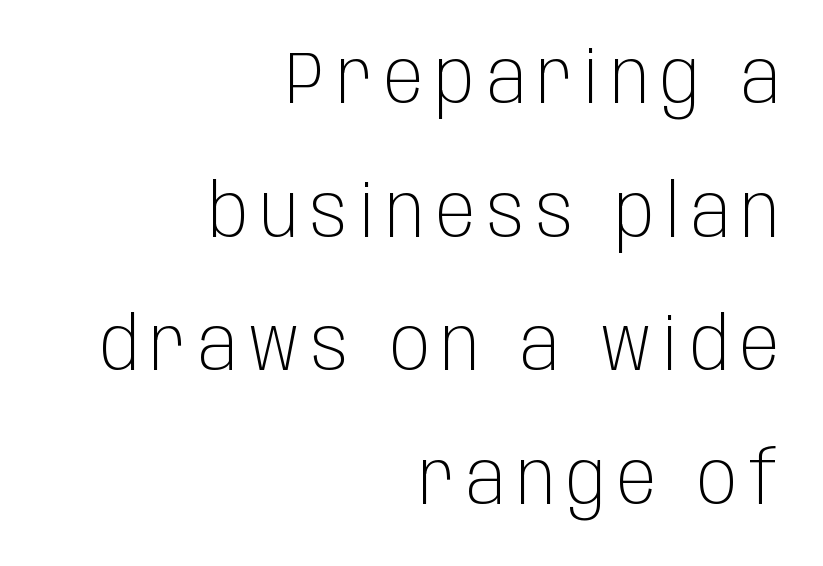
Q: Is the text bold? A: No.
Q: Is the text italic (slanted)? A: No, it is upright.
Q: Is the typeface a serif or a sans-serif typeface? A: Sans-serif.
Q: Is the text underlined? A: No.
Q: How is the paragraph aligned? A: Right-aligned.
Q: Width (condensed, normal, or wide)? A: Condensed.
Q: Stroke contrast? A: Low.
Q: x-height? A: Large.
Q: Monospaced? A: No.
